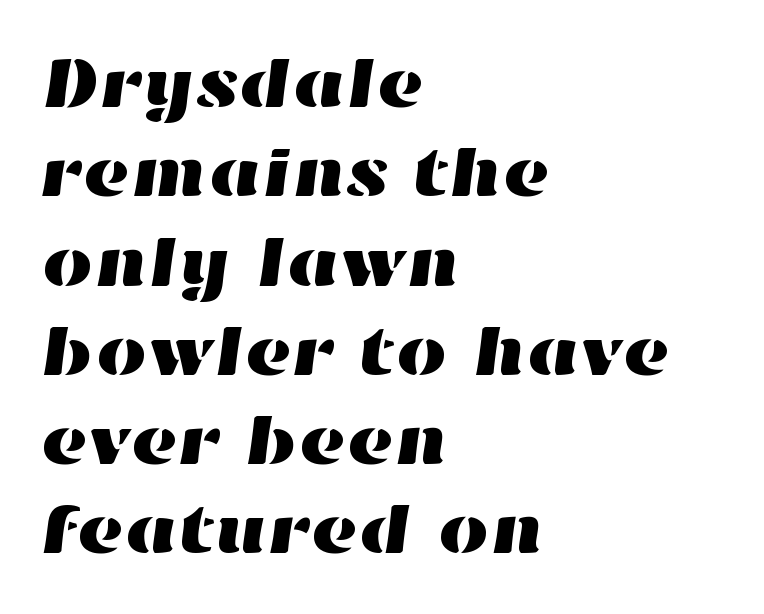
{"width": "wide", "stroke_contrast": "high", "x_height": "medium", "monospaced": "no", "underline": "no", "align": "left", "line_spacing_ratio": 1.24, "letter_spacing": "normal", "letter_spacing_em": 0.0, "glyph_px": 72}
